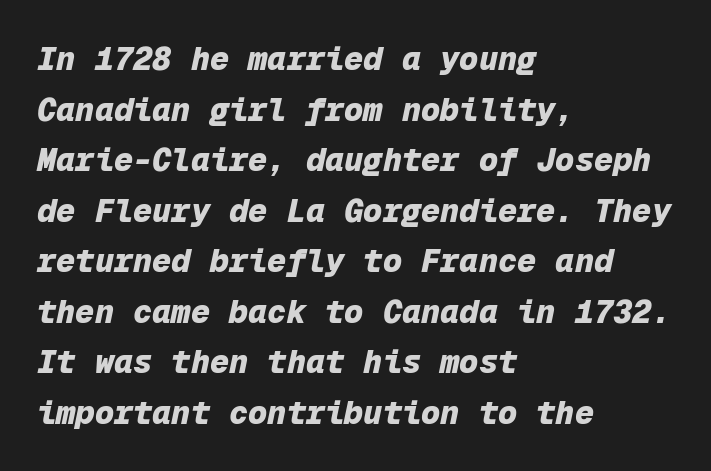
The image shows 32 px heavy type, italic (leaning right), monospaced; set left-aligned, normal line spacing (1.58x), normal letter spacing, not underlined; low stroke contrast and a medium x-height.
